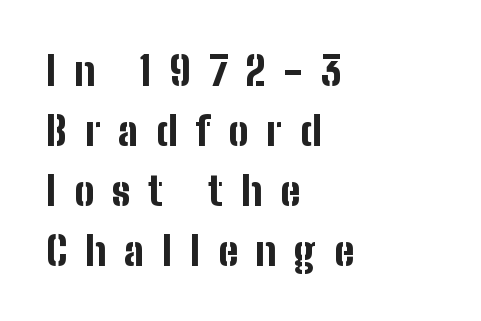
{"serif": "no", "italic": "no", "bold": "yes", "weight": "bold", "width": "condensed", "stroke_contrast": "low", "x_height": "medium", "monospaced": "no", "underline": "no", "align": "left", "line_spacing": "normal", "line_spacing_ratio": 1.5, "letter_spacing": "wide", "letter_spacing_em": 0.45, "glyph_px": 40}
